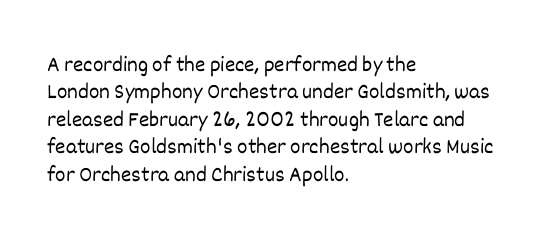
Counters stay open thanks to moderate or lighter strokes. All the whitespace from short lines collects on the right. Normally led — the rows are evenly, conventionally spaced. The glyphs are unaccompanied by any horizontal stroke below them.
